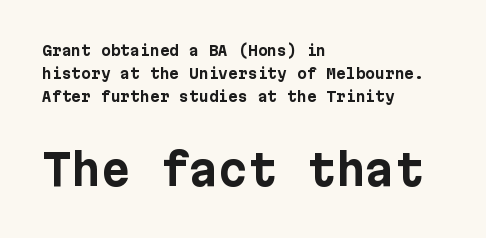
The image shows 42 px bold sans-serif type, upright; set left-aligned, normal line spacing (1.63x), normal letter spacing, not underlined; the second (bottom) block is 3.0x larger; low stroke contrast and a medium x-height.
